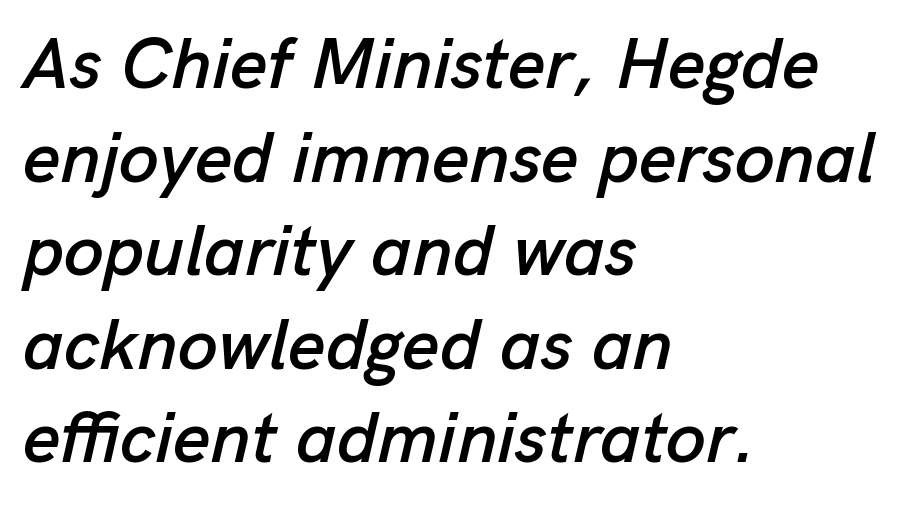
Observe the ordinary spacing: letters are neighbours, not strangers. Would a proofreader flag this as italicized? Yes. Successive baselines arrive at the customary interval. Check the space under the baseline: it is left empty. Varying glyph widths throughout — classic text-font behaviour. Line starts are locked; line ends wander.
